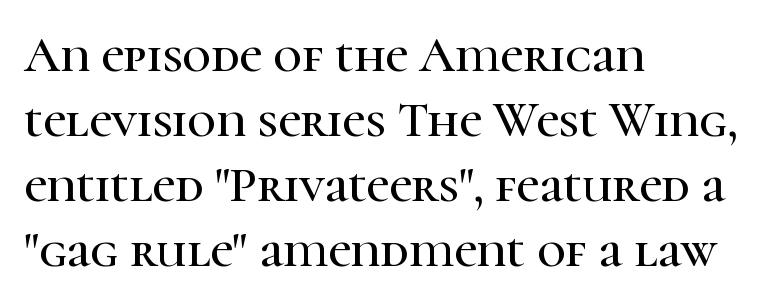
The image shows 50 px serif type, upright; set left-aligned, normal line spacing (1.3x), normal letter spacing, not underlined; high stroke contrast and a medium x-height.
